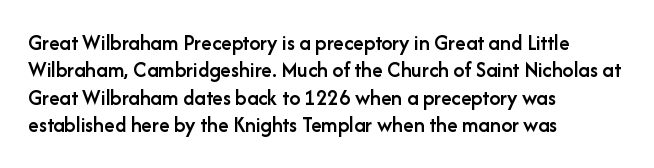
{"italic": "no", "bold": "semi", "underline": "no", "align": "left", "line_spacing_ratio": 1.24, "letter_spacing": "normal", "letter_spacing_em": 0.0, "glyph_px": 22}
